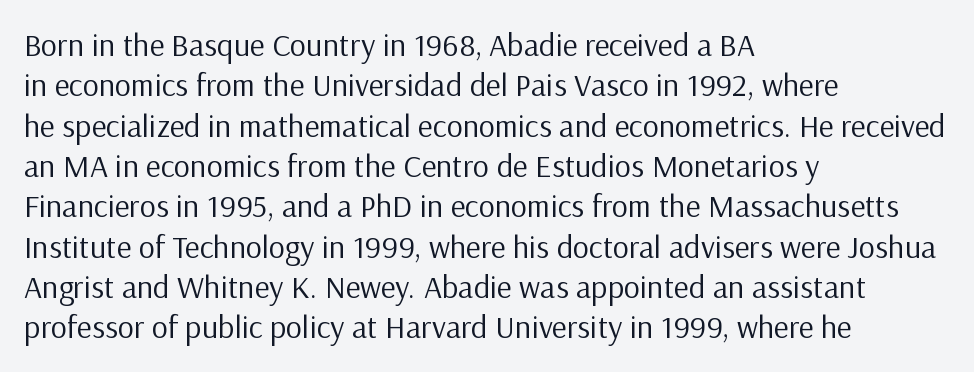
Q: Is the text bold? A: No.
Q: Is the text italic (slanted)? A: No, it is upright.
Q: Is the typeface a serif or a sans-serif typeface? A: Sans-serif.
Q: Is the text underlined? A: No.
Q: How is the paragraph aligned? A: Left-aligned.
Q: Is the spacing between letters normal or unusually wide? A: Normal.
Q: Is the spacing between lines tight, normal or loose? A: Normal.
Q: Width (condensed, normal, or wide)? A: Normal.
Q: Stroke contrast? A: Low.
Q: x-height? A: Medium.
Q: Monospaced? A: No.
